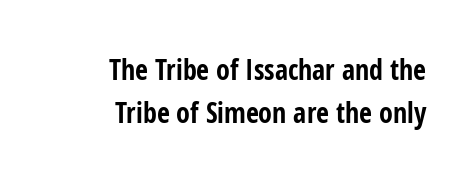
This rendering employs a face without finishing strokes, i.e., a sans-serif. Has an underline been added? It has not. Characters follow at the spacing the type designer built in. Posture: upright roman.
